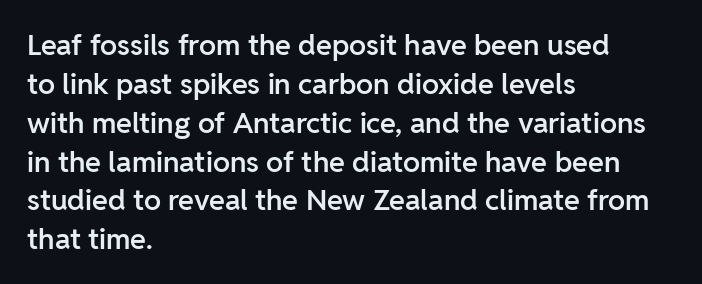
Q: Is the text bold? A: Semi-bold.
Q: Is the text italic (slanted)? A: No, it is upright.
Q: Is the typeface a serif or a sans-serif typeface? A: Sans-serif.
Q: Is the text underlined? A: No.
Q: How is the paragraph aligned? A: Left-aligned.
Q: Is the spacing between letters normal or unusually wide? A: Normal.
Q: Is the spacing between lines tight, normal or loose? A: Normal.
Q: Width (condensed, normal, or wide)? A: Normal.
Q: Stroke contrast? A: Low.
Q: x-height? A: Medium.
Q: Monospaced? A: No.
